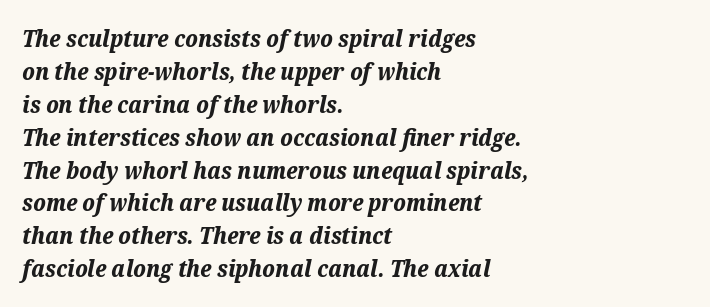
Q: Is the text bold? A: Yes.
Q: Is the text italic (slanted)? A: Yes, it leans right by about 12 degrees.
Q: Is the text underlined? A: No.
Q: How is the paragraph aligned? A: Left-aligned.
Q: Is the spacing between letters normal or unusually wide? A: Normal.
Q: Is the spacing between lines tight, normal or loose? A: Normal.
